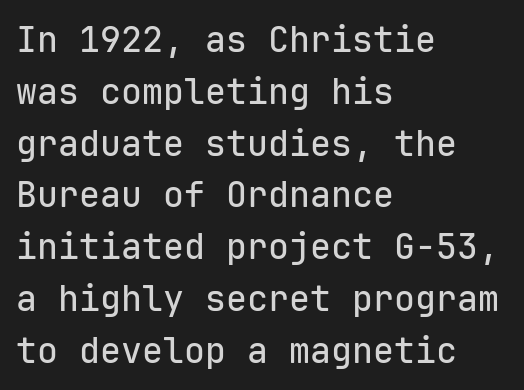
{"serif": "no", "italic": "no", "width": "normal", "stroke_contrast": "low", "x_height": "medium", "monospaced": "yes", "underline": "no", "align": "left", "line_spacing": "normal", "line_spacing_ratio": 1.48, "letter_spacing": "normal", "letter_spacing_em": 0.0, "glyph_px": 35}
